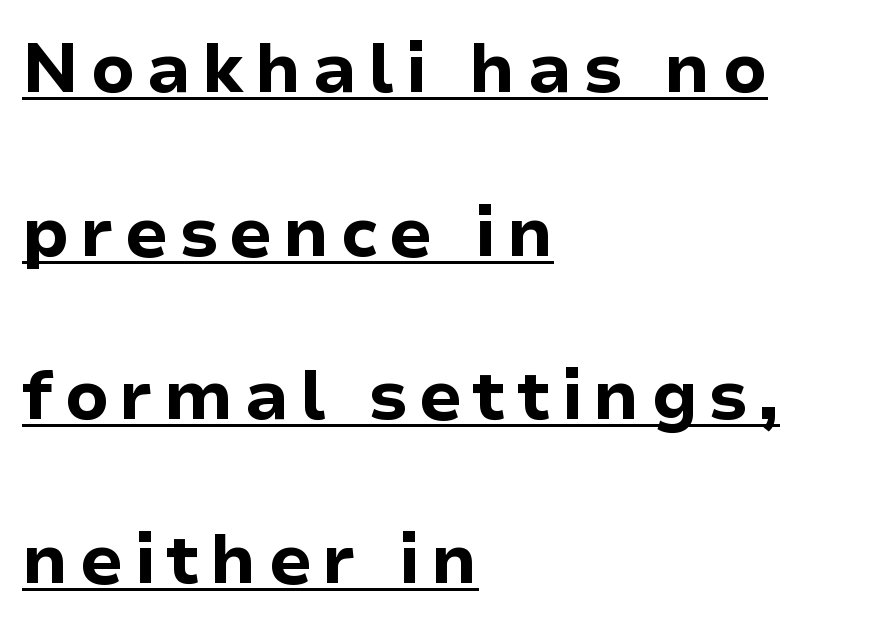
Q: Is the text bold? A: Yes.
Q: Is the text italic (slanted)? A: No, it is upright.
Q: Is the typeface a serif or a sans-serif typeface? A: Sans-serif.
Q: Is the text underlined? A: Yes.
Q: How is the paragraph aligned? A: Left-aligned.
Q: Is the spacing between lines tight, normal or loose? A: Loose.
Q: Width (condensed, normal, or wide)? A: Normal.
Q: Stroke contrast? A: Low.
Q: x-height? A: Medium.
Q: Monospaced? A: No.
